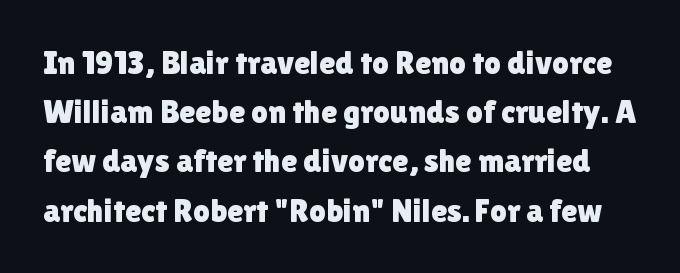
The image shows 33 px sans-serif type, upright; set normal line spacing (1.49x), normal letter spacing, not underlined; a medium x-height.
